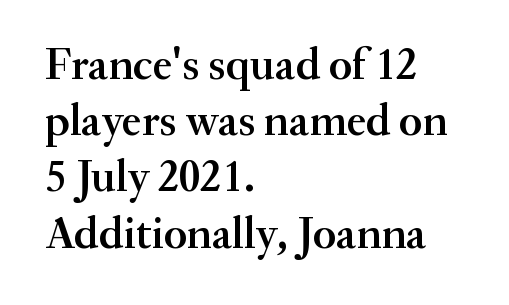
Q: Is the text bold? A: Semi-bold.
Q: Is the text italic (slanted)? A: No, it is upright.
Q: Is the typeface a serif or a sans-serif typeface? A: Serif.
Q: Is the text underlined? A: No.
Q: How is the paragraph aligned? A: Left-aligned.
Q: Is the spacing between letters normal or unusually wide? A: Normal.
Q: Is the spacing between lines tight, normal or loose? A: Normal.
Q: Width (condensed, normal, or wide)? A: Normal.
Q: Stroke contrast? A: Medium.
Q: x-height? A: Small.
Q: Monospaced? A: No.
